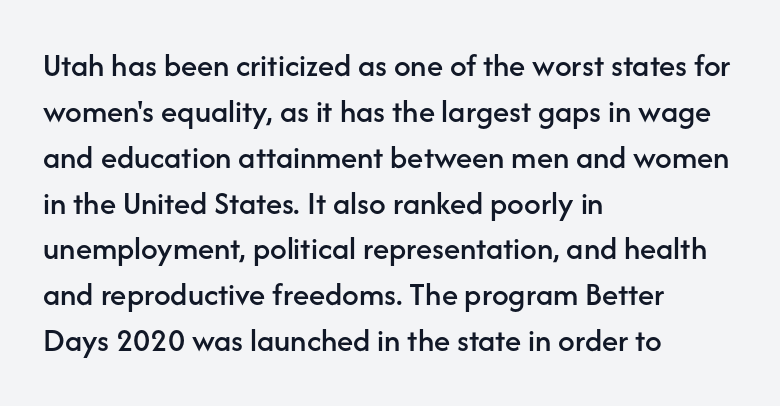
Leftover space on each line is placed entirely after the last word. No word sits above an underline. Regular leading. Inter-character spacing is left at the font's built-in metrics. Think of a printed novel: that variable character pitch is what you see here.
